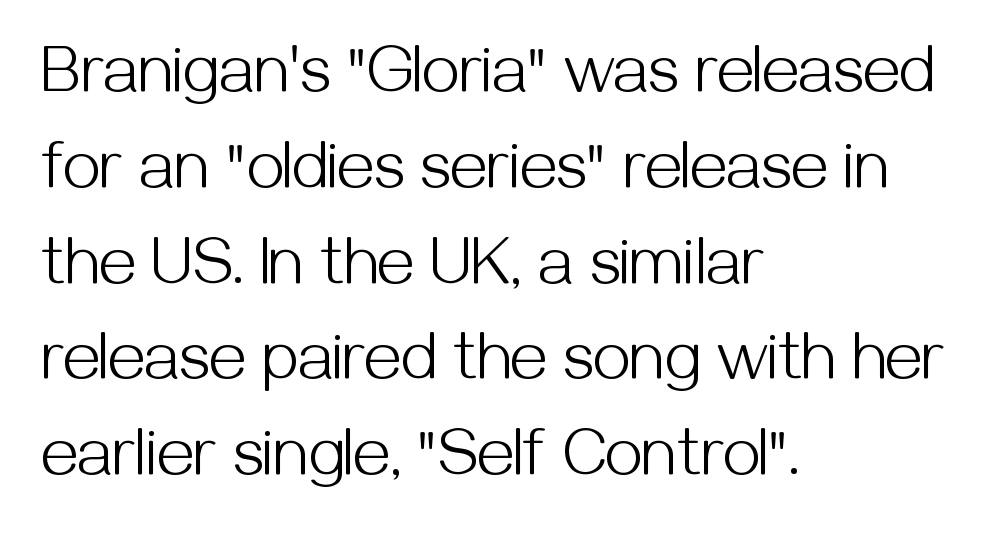
The image shows 67 px light sans-serif type, upright; set left-aligned, normal line spacing (1.43x), normal letter spacing, not underlined; medium stroke contrast and a medium x-height.
